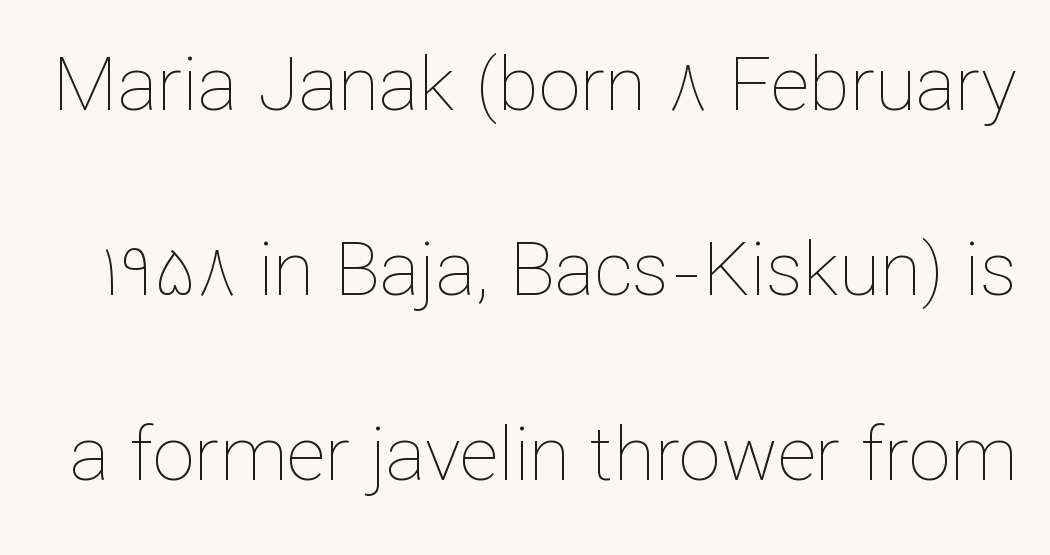
{"italic": "no", "bold": "no", "weight": "thin", "width": "normal", "stroke_contrast": "low", "x_height": "medium", "monospaced": "no", "underline": "no", "line_spacing": "loose", "line_spacing_ratio": 2.47, "letter_spacing": "normal", "letter_spacing_em": 0.0, "glyph_px": 75}
